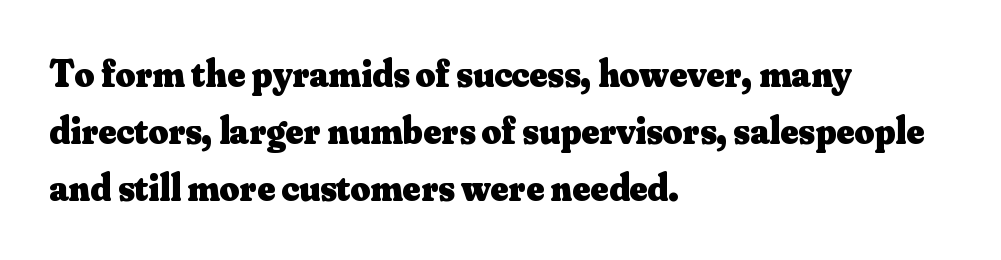
Q: Is the text bold? A: Yes.
Q: Is the text italic (slanted)? A: No, it is upright.
Q: Is the typeface a serif or a sans-serif typeface? A: Serif.
Q: Is the text underlined? A: No.
Q: How is the paragraph aligned? A: Left-aligned.
Q: Is the spacing between letters normal or unusually wide? A: Normal.
Q: Is the spacing between lines tight, normal or loose? A: Normal.
Q: Width (condensed, normal, or wide)? A: Normal.
Q: Stroke contrast? A: Medium.
Q: x-height? A: Small.
Q: Monospaced? A: No.
